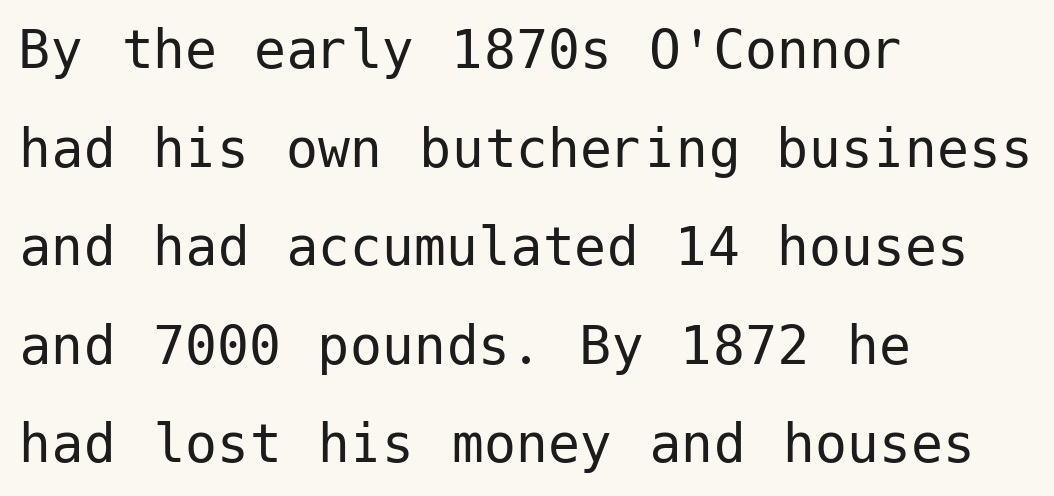
Q: Is the text bold? A: No.
Q: Is the text italic (slanted)? A: No, it is upright.
Q: Is the typeface a serif or a sans-serif typeface? A: Sans-serif.
Q: Is the text underlined? A: No.
Q: How is the paragraph aligned? A: Left-aligned.
Q: Is the spacing between letters normal or unusually wide? A: Normal.
Q: Is the spacing between lines tight, normal or loose? A: Normal.
Q: Width (condensed, normal, or wide)? A: Normal.
Q: Stroke contrast? A: Low.
Q: x-height? A: Medium.
